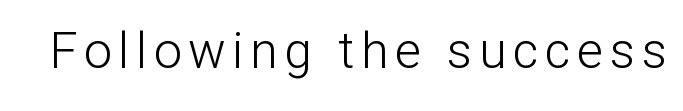
The image shows 50 px light sans-serif type, upright; set not underlined; low stroke contrast and a medium x-height.
